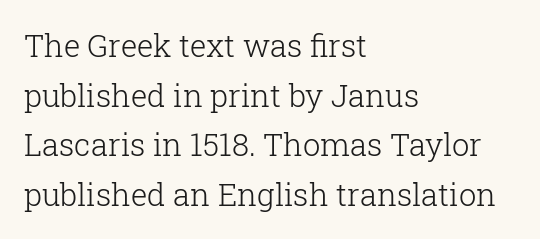
In CSS terms this would be text-align: left. The lines sit at an ordinary, default distance from one another. The horizontal fit of the characters is conventional and even. On a weight scale, this lands at 450 or below. The letters stand straight up with perfectly vertical stems. Are there feet on the stems? There are — it's a serif.
